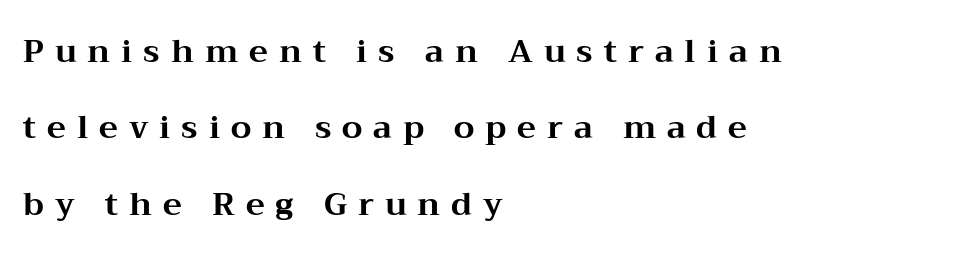
Q: Is the text bold? A: Yes.
Q: Is the text italic (slanted)? A: No, it is upright.
Q: Is the typeface a serif or a sans-serif typeface? A: Serif.
Q: Is the text underlined? A: No.
Q: How is the paragraph aligned? A: Left-aligned.
Q: Is the spacing between letters normal or unusually wide? A: Unusually wide.
Q: Is the spacing between lines tight, normal or loose? A: Loose.
Q: Width (condensed, normal, or wide)? A: Wide.
Q: Stroke contrast? A: Medium.
Q: x-height? A: Medium.
Q: Monospaced? A: No.
